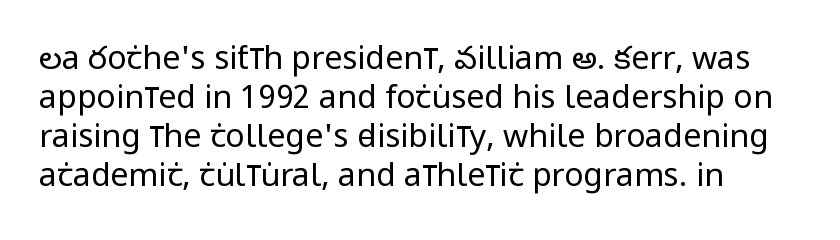
{"serif": "no", "italic": "no", "bold": "no", "weight": "regular", "width": "condensed", "stroke_contrast": "low", "x_height": "large", "monospaced": "no", "underline": "no", "align": "left", "line_spacing_ratio": 1.22, "letter_spacing": "normal", "letter_spacing_em": 0.0, "glyph_px": 32}
